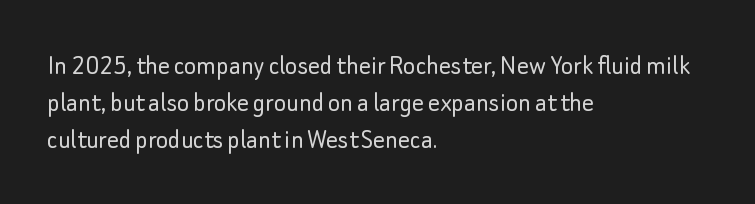
{"serif": "no", "italic": "no", "bold": "no", "weight": "light", "width": "normal", "stroke_contrast": "low", "x_height": "small", "monospaced": "no", "underline": "no", "align": "left", "line_spacing": "normal", "line_spacing_ratio": 1.27, "letter_spacing": "normal", "letter_spacing_em": 0.0, "glyph_px": 29}
